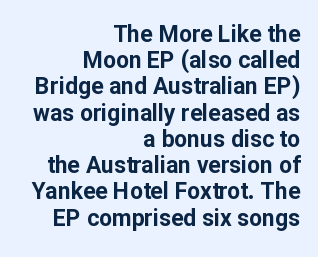
Q: Is the text bold? A: Yes.
Q: Is the text italic (slanted)? A: No, it is upright.
Q: Is the text underlined? A: No.
Q: How is the paragraph aligned? A: Right-aligned.
Q: Is the spacing between letters normal or unusually wide? A: Normal.
Q: Is the spacing between lines tight, normal or loose? A: Tight.
